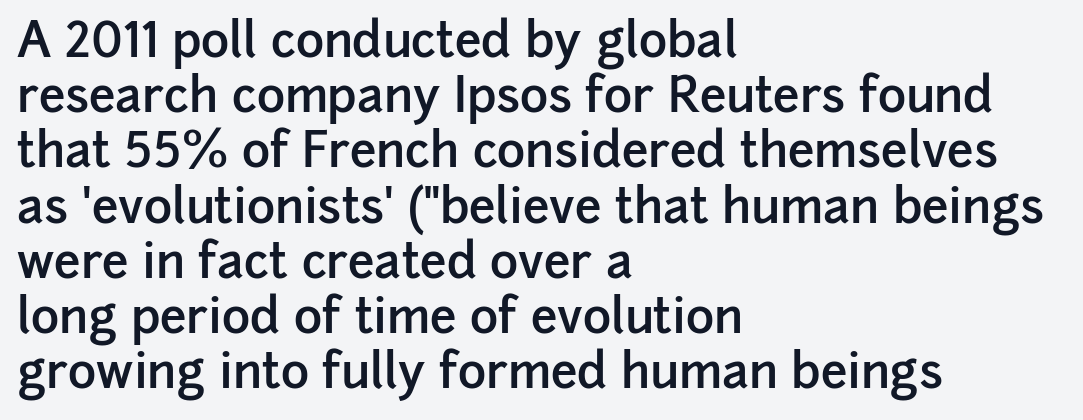
The sample has been set in demibold, a notch under bold. Cramped leading. Left-aligned paragraph, ragged on the right. The passage shown is typed in a proportional face where columns would drift.
